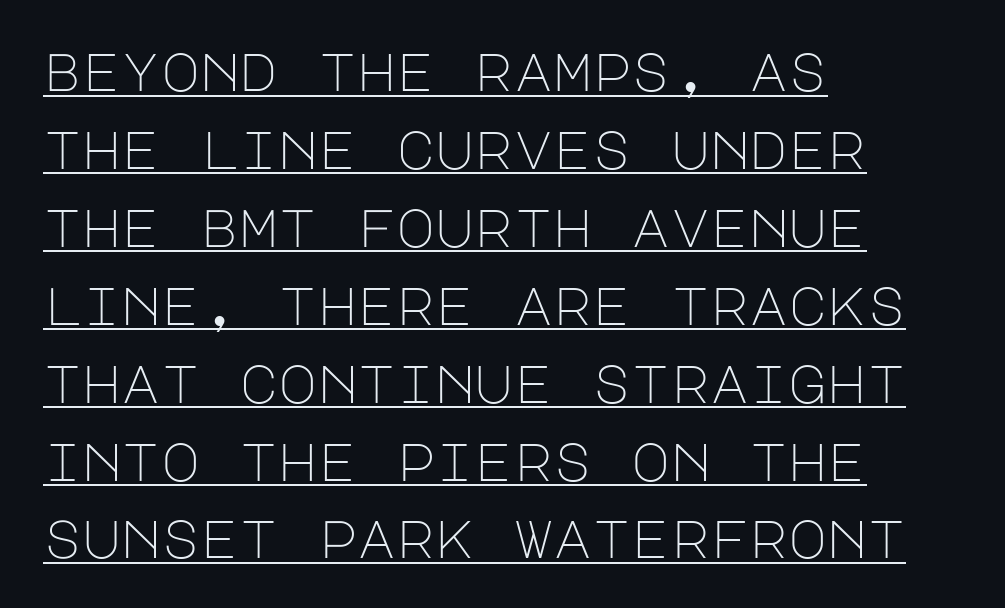
Q: Is the text bold? A: No.
Q: Is the text italic (slanted)? A: No, it is upright.
Q: Is the typeface a serif or a sans-serif typeface? A: Sans-serif.
Q: Is the text underlined? A: Yes.
Q: How is the paragraph aligned? A: Left-aligned.
Q: Is the spacing between letters normal or unusually wide? A: Normal.
Q: Is the spacing between lines tight, normal or loose? A: Normal.
Q: Width (condensed, normal, or wide)? A: Normal.
Q: Stroke contrast? A: Low.
Q: x-height? A: Large.
